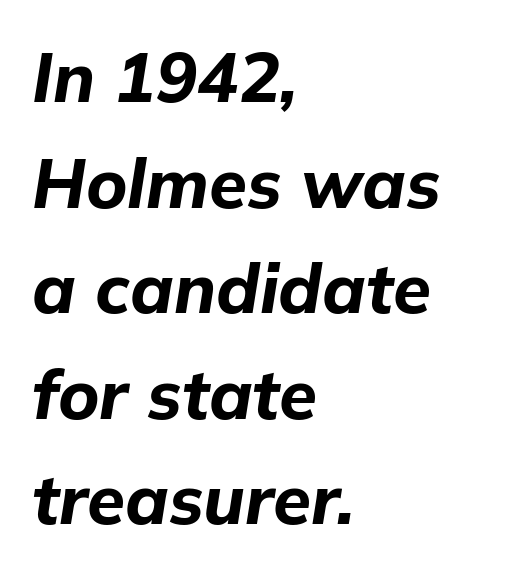
The image shows 69 px bold type, italic (leaning right); set left-aligned, normal line spacing (1.53x), normal letter spacing, not underlined; low stroke contrast and a medium x-height.
